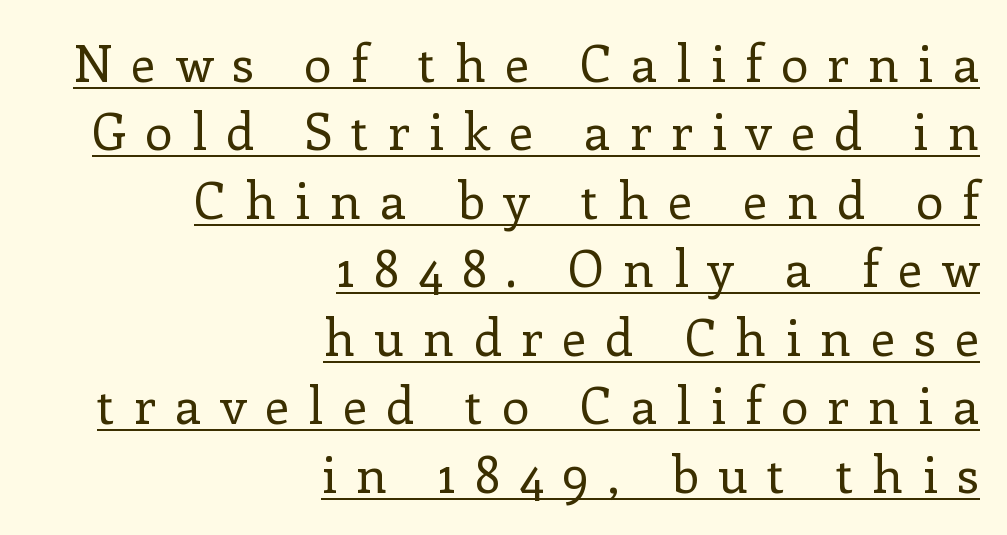
{"serif": "yes", "italic": "no", "bold": "no", "weight": "regular", "width": "normal", "stroke_contrast": "low", "x_height": "medium", "monospaced": "no", "underline": "yes", "align": "right", "line_spacing": "normal", "line_spacing_ratio": 1.37, "letter_spacing": "wide", "letter_spacing_em": 0.38, "glyph_px": 50}
